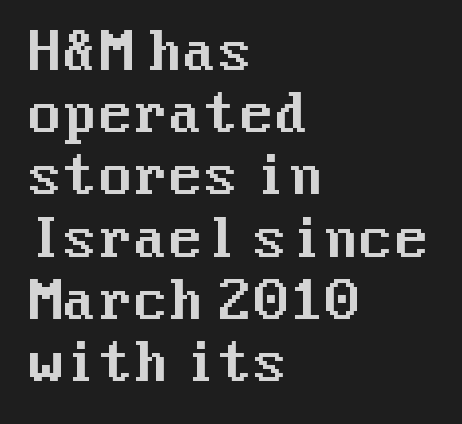
The image shows 51 px sans-serif type, upright; set left-aligned, line spacing 1.22x, normal letter spacing, not underlined; medium stroke contrast and a medium x-height.
